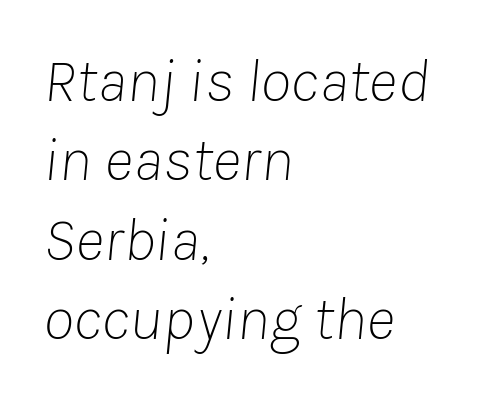
Stems and bowls with no extra thickness — not bold. Alignment: flush left. You could call the tracking neutral — neither tight nor loose. This rendering features lettering with no underline. Slanted lettering throughout.
